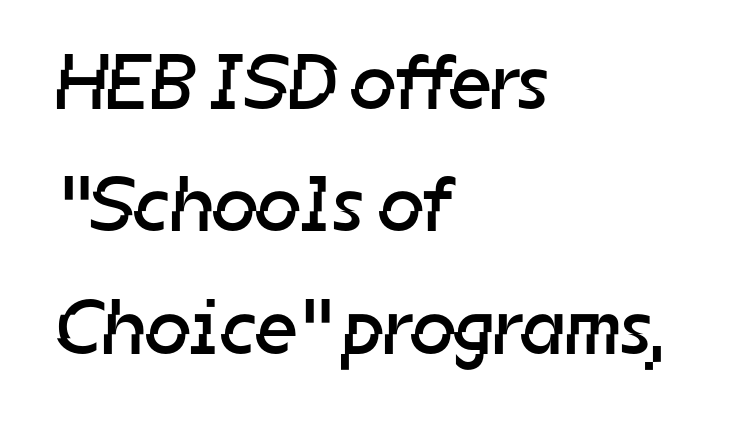
Q: Is the text bold? A: No.
Q: Is the typeface a serif or a sans-serif typeface? A: Sans-serif.
Q: Is the text underlined? A: No.
Q: How is the paragraph aligned? A: Left-aligned.
Q: Is the spacing between letters normal or unusually wide? A: Normal.
Q: Is the spacing between lines tight, normal or loose? A: Normal.
Q: Width (condensed, normal, or wide)? A: Normal.
Q: Stroke contrast? A: Low.
Q: x-height? A: Medium.
Q: Monospaced? A: No.
